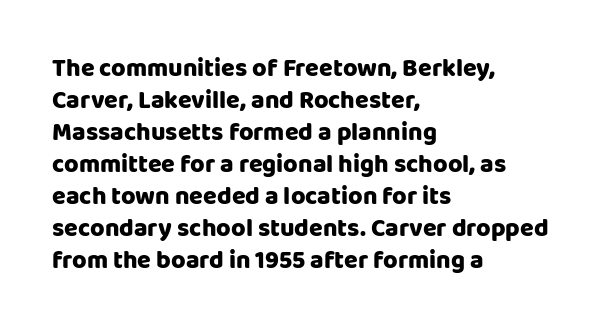
{"italic": "no", "underline": "no", "align": "left", "line_spacing": "normal", "line_spacing_ratio": 1.28, "letter_spacing": "normal", "letter_spacing_em": 0.0, "glyph_px": 25}
